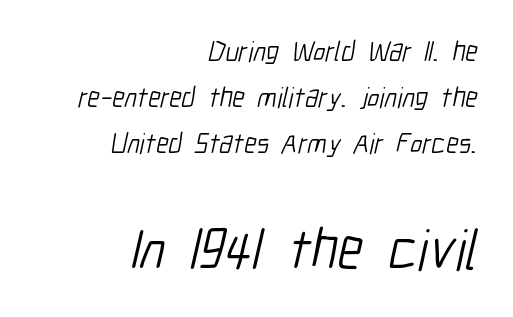
{"serif": "no", "bold": "no", "weight": "light", "width": "condensed", "stroke_contrast": "low", "x_height": "medium", "monospaced": "no", "underline": "no", "align": "right", "line_spacing": "normal", "line_spacing_ratio": 1.65, "letter_spacing": "normal", "letter_spacing_em": 0.0, "larger_block": "second", "size_ratio": 2.04, "glyph_px": 57}
